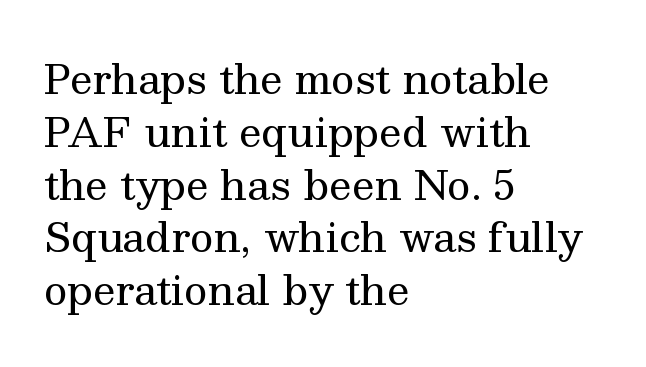
{"serif": "yes", "italic": "no", "bold": "no", "weight": "regular", "width": "normal", "stroke_contrast": "medium", "x_height": "medium", "monospaced": "no", "underline": "no", "align": "left", "line_spacing": "normal", "line_spacing_ratio": 1.32, "letter_spacing": "normal", "letter_spacing_em": 0.0, "glyph_px": 40}
